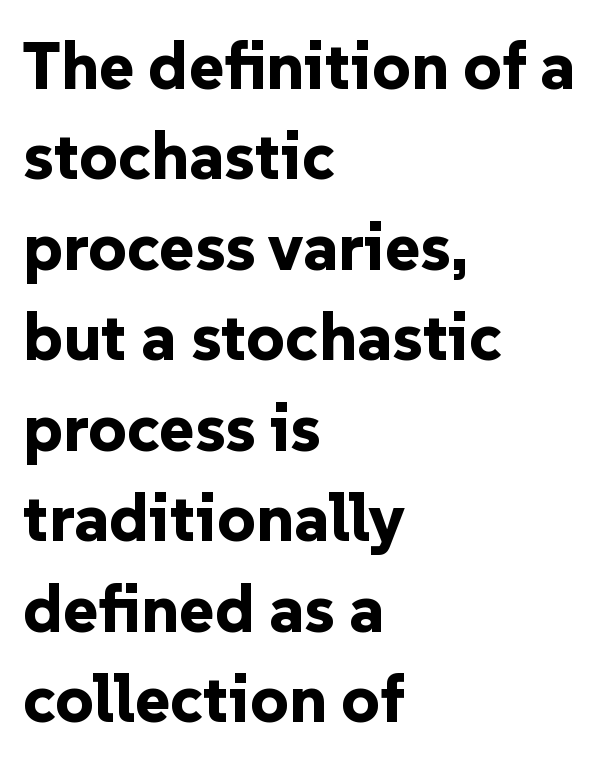
The image shows 67 px bold sans-serif type, upright; set left-aligned, normal line spacing (1.35x), normal letter spacing, not underlined; low stroke contrast and a medium x-height.
